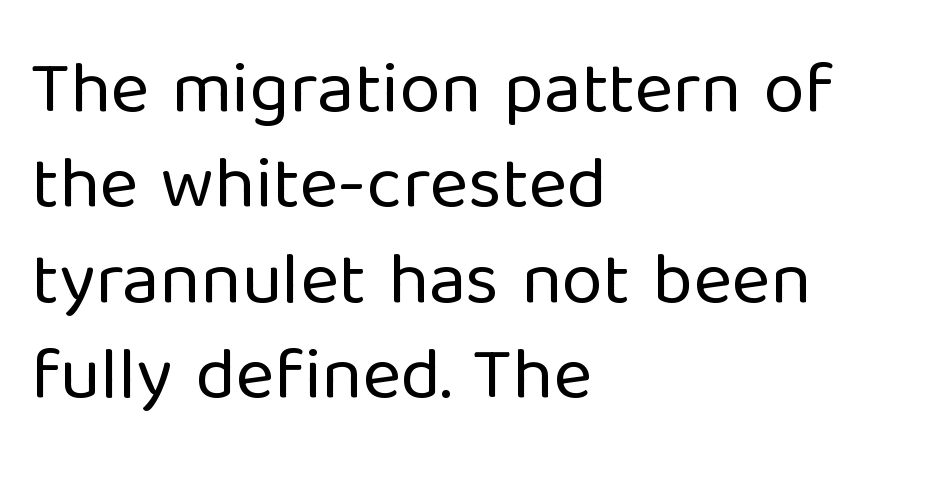
{"serif": "no", "italic": "no", "bold": "no", "weight": "regular", "width": "normal", "stroke_contrast": "low", "x_height": "medium", "monospaced": "no", "underline": "no", "align": "left", "line_spacing": "normal", "line_spacing_ratio": 1.29, "letter_spacing": "normal", "letter_spacing_em": 0.0, "glyph_px": 74}
